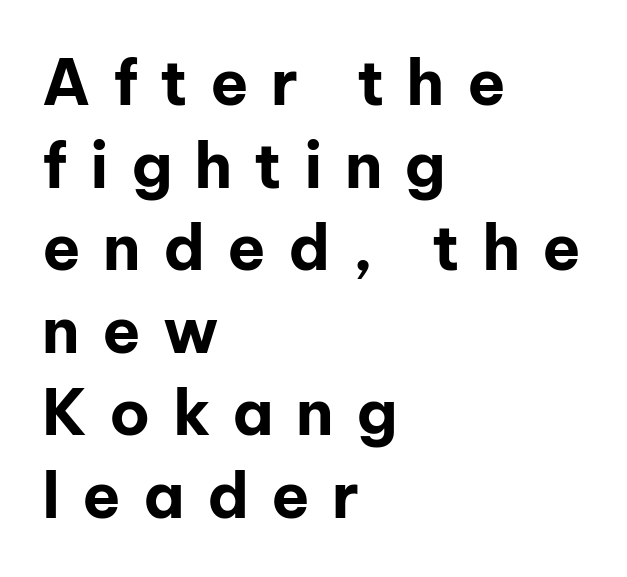
The image shows 63 px bold sans-serif type, upright; set left-aligned, normal line spacing (1.31x), unusually wide letter spacing (+0.35 em), not underlined; low stroke contrast and a medium x-height.
